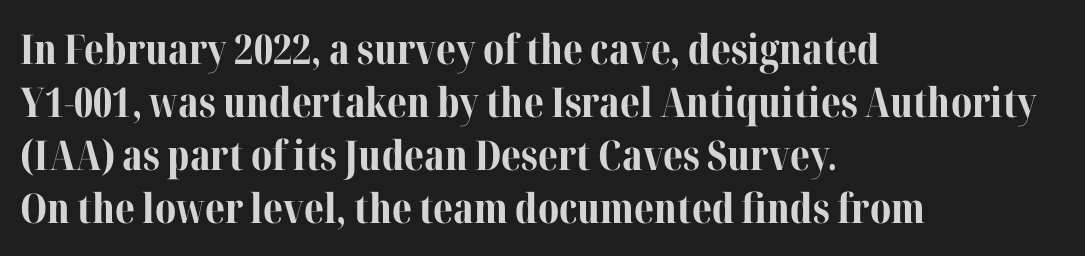
{"serif": "yes", "italic": "no", "bold": "yes", "weight": "bold", "width": "normal", "stroke_contrast": "medium", "x_height": "medium", "monospaced": "no", "underline": "no", "align": "left", "line_spacing": "normal", "line_spacing_ratio": 1.29, "letter_spacing": "normal", "letter_spacing_em": 0.0, "glyph_px": 41}
